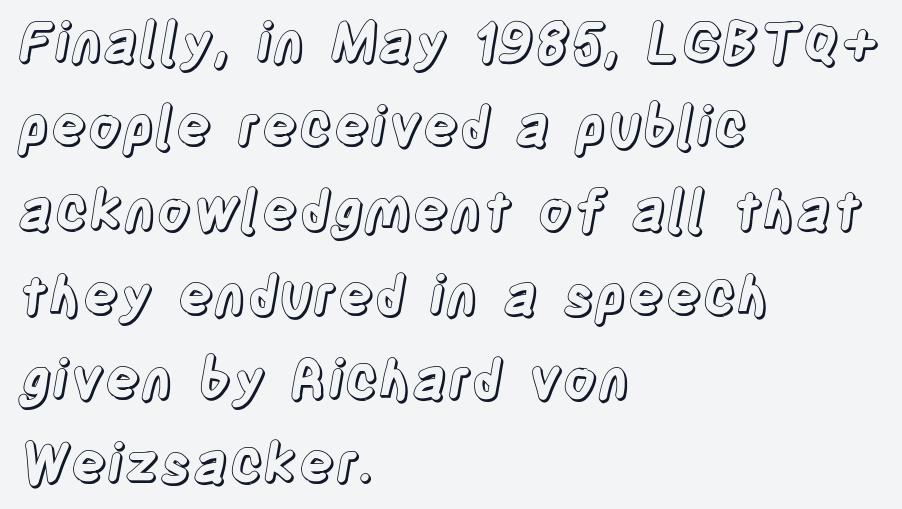
The face used here is proportionally spaced, like ordinary book or web type. Has an underline been added? It has not. The vertical gap from one line to the next is medium. In CSS terms this would be text-align: left. Honestly, the letter spacing is just normal — you wouldn't notice it.
